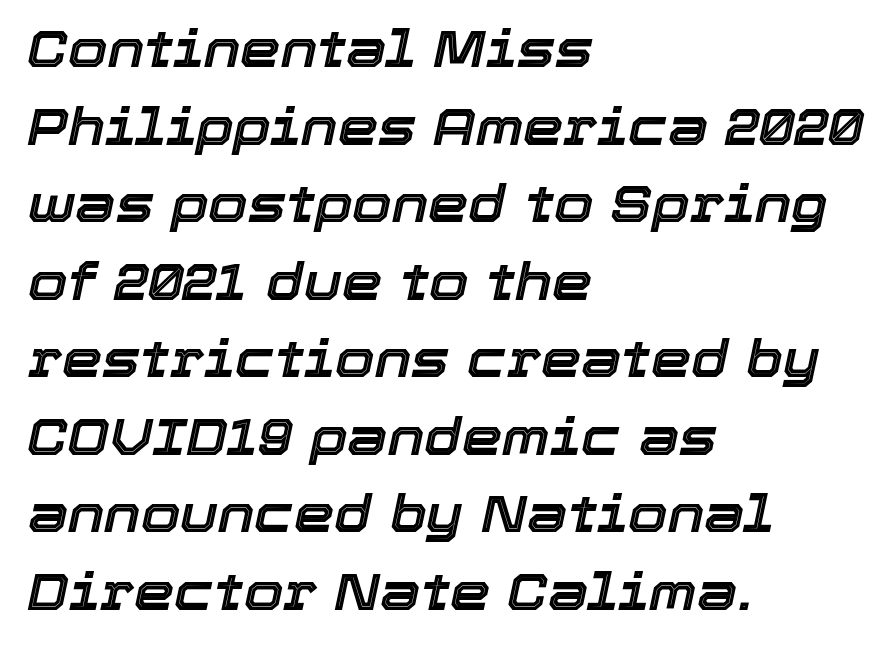
The image shows 51 px text type, italic (leaning right); set left-aligned, normal line spacing (1.52x), normal letter spacing, not underlined; a medium x-height.
